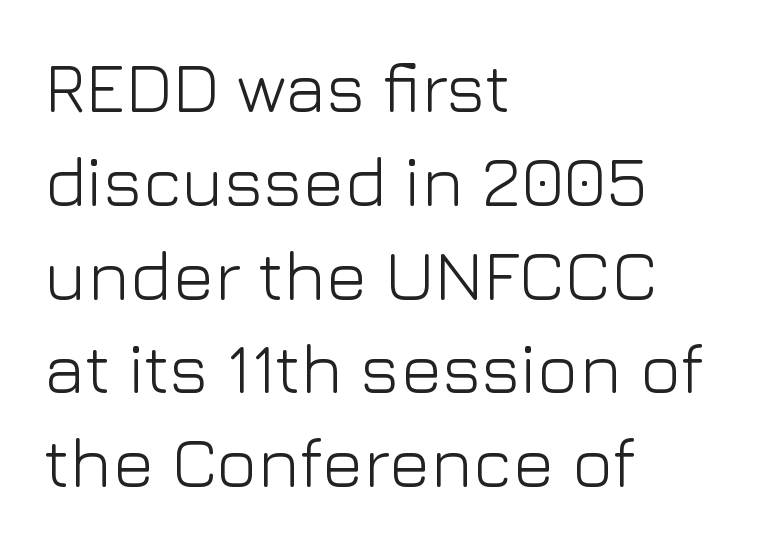
The image shows 70 px light sans-serif type, upright; set left-aligned, normal line spacing (1.34x), normal letter spacing, not underlined; low stroke contrast and a medium x-height.
